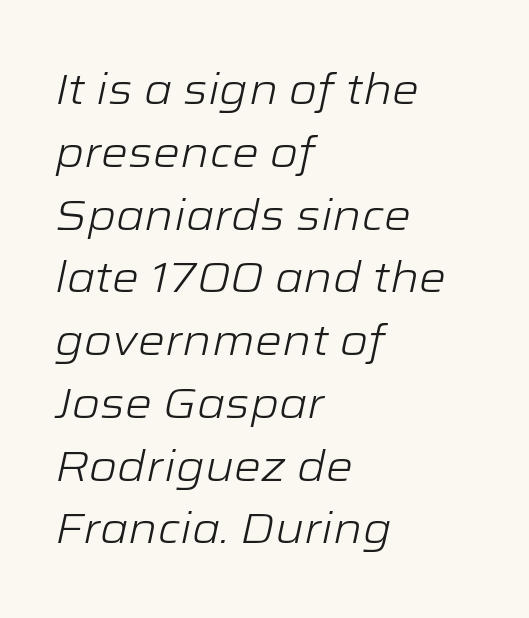
The image shows 43 px light, wide type, italic (leaning right); set left-aligned, normal line spacing (1.46x), normal letter spacing, not underlined; low stroke contrast and a medium x-height.
